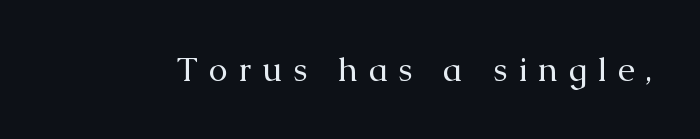
The image shows 34 px regular-weight serif type, upright; set unusually wide letter spacing (+0.31 em), not underlined; medium stroke contrast and a medium x-height.
